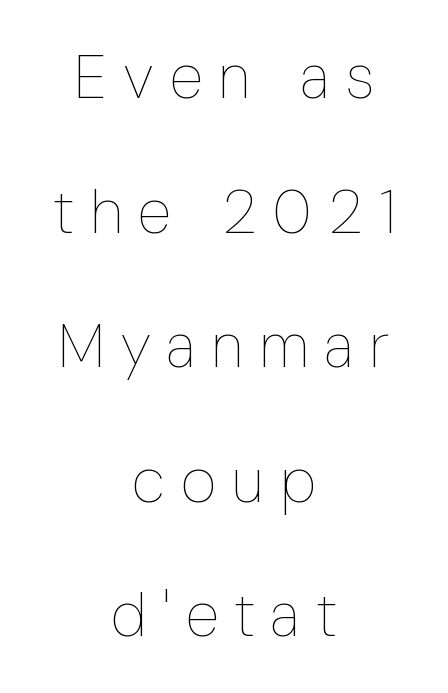
{"italic": "no", "bold": "no", "weight": "thin", "width": "condensed", "stroke_contrast": "low", "x_height": "medium", "monospaced": "no", "underline": "no", "align": "center", "line_spacing": "loose", "line_spacing_ratio": 2.17, "letter_spacing": "wide", "letter_spacing_em": 0.26, "glyph_px": 62}
